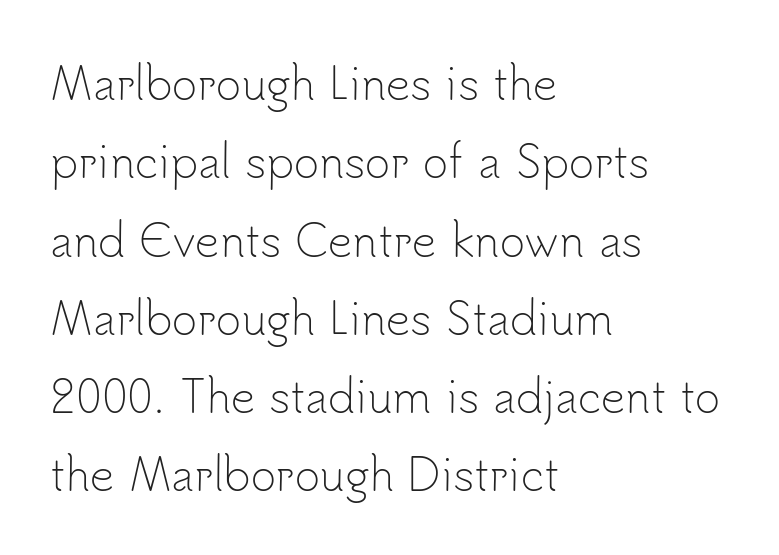
Q: Is the text bold? A: No.
Q: Is the text italic (slanted)? A: No, it is upright.
Q: Is the typeface a serif or a sans-serif typeface? A: Sans-serif.
Q: Is the text underlined? A: No.
Q: How is the paragraph aligned? A: Left-aligned.
Q: Is the spacing between letters normal or unusually wide? A: Normal.
Q: Width (condensed, normal, or wide)? A: Normal.
Q: Stroke contrast? A: Low.
Q: x-height? A: Small.
Q: Monospaced? A: No.
